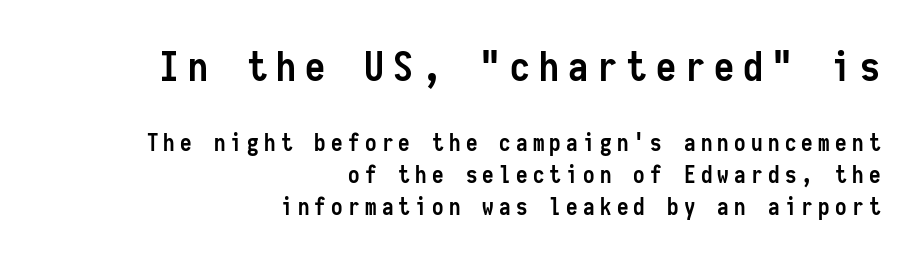
The space directly below the letters is spotless. Each letter's strokes conclude bluntly, with no projecting serifs. These lines stack with their right ends in a neat column. Reading down the column, the eye jumps a familiar distance to each next line. Characters follow at a spacing far wider than the type designer built in.
